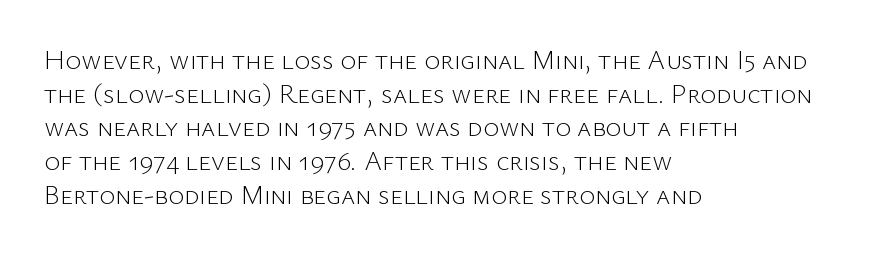
Whoever set this chose a conventional vertical rhythm. Each stroke keeps to a modest, everyday thickness or less. Is there any slant? The stems are plumb. Any mark beneath the type? The region is blank. Horizontal alignment here is leftward, the default for most running prose.
